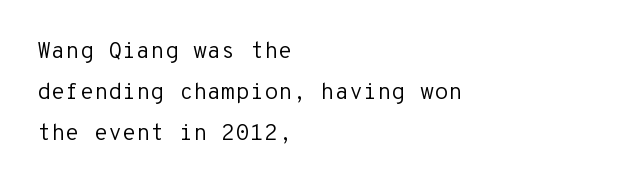
Q: Is the text bold? A: No.
Q: Is the text italic (slanted)? A: No, it is upright.
Q: Is the text underlined? A: No.
Q: How is the paragraph aligned? A: Left-aligned.
Q: Is the spacing between letters normal or unusually wide? A: Normal.
